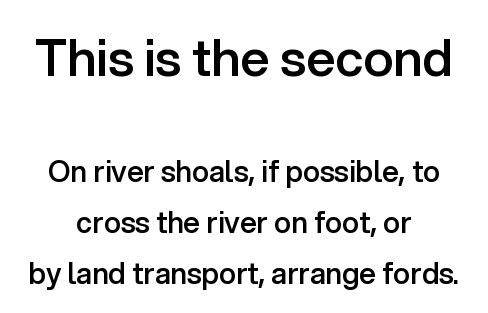
{"serif": "no", "italic": "no", "bold": "semi", "weight": "semibold", "width": "normal", "stroke_contrast": "low", "x_height": "medium", "monospaced": "no", "underline": "no", "align": "center", "line_spacing_ratio": 1.76, "letter_spacing": "normal", "letter_spacing_em": 0.0, "larger_block": "first", "size_ratio": 1.76, "glyph_px": 51}
